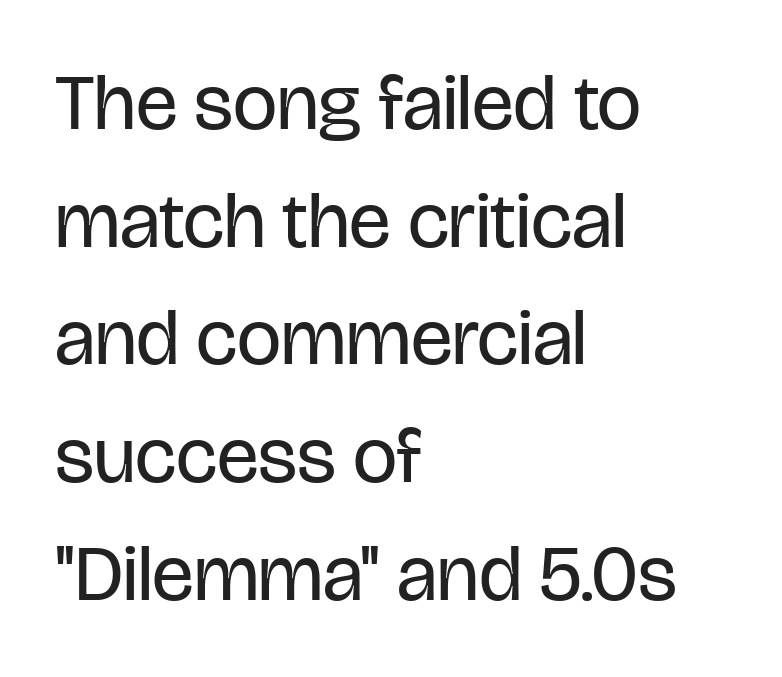
The image shows 79 px regular-weight, condensed sans-serif type, upright; set left-aligned, normal line spacing (1.49x), normal letter spacing, not underlined; low stroke contrast and a large x-height.
